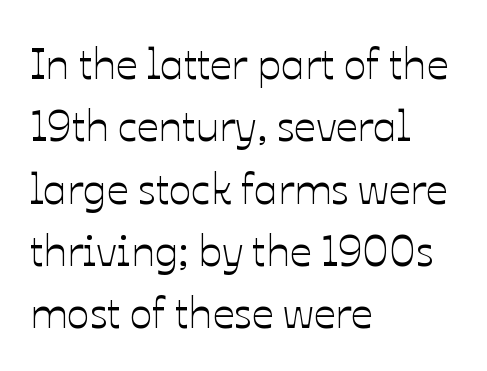
{"italic": "no", "width": "normal", "stroke_contrast": "low", "x_height": "medium", "monospaced": "no", "underline": "no", "align": "left", "line_spacing": "normal", "line_spacing_ratio": 1.45, "letter_spacing": "normal", "letter_spacing_em": 0.0, "glyph_px": 43}
